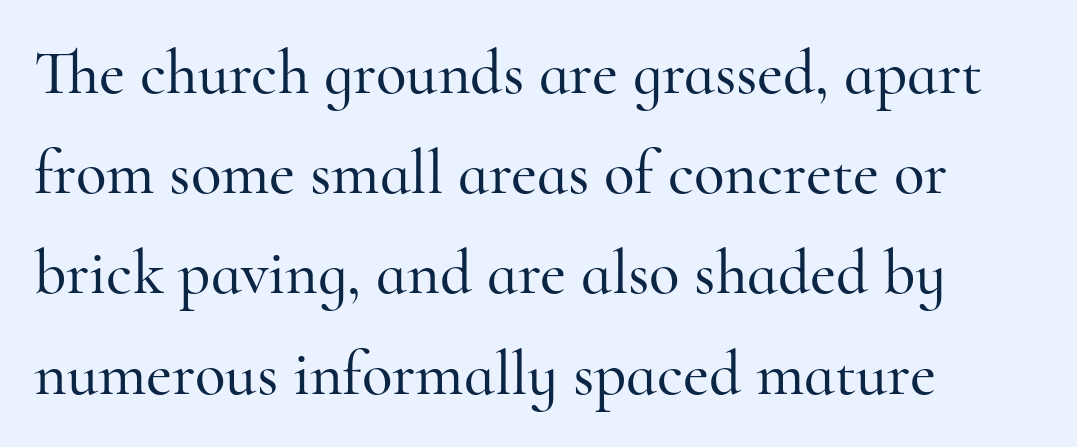
Q: Is the text italic (slanted)? A: No, it is upright.
Q: Is the typeface a serif or a sans-serif typeface? A: Serif.
Q: Is the text underlined? A: No.
Q: How is the paragraph aligned? A: Left-aligned.
Q: Is the spacing between letters normal or unusually wide? A: Normal.
Q: Is the spacing between lines tight, normal or loose? A: Normal.
Q: Width (condensed, normal, or wide)? A: Normal.
Q: Stroke contrast? A: High.
Q: x-height? A: Small.
Q: Monospaced? A: No.
